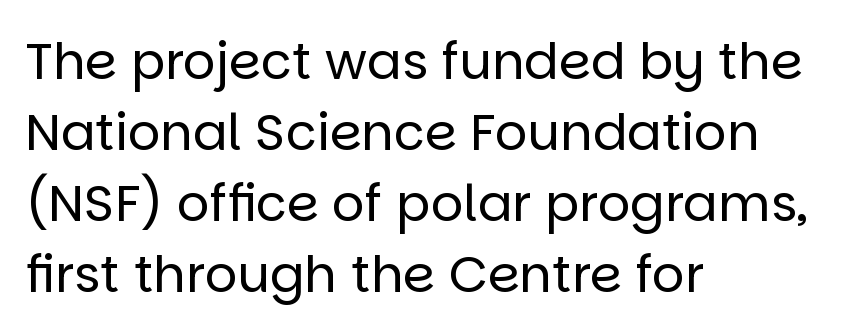
{"serif": "no", "italic": "no", "bold": "no", "weight": "regular", "width": "normal", "stroke_contrast": "low", "x_height": "large", "monospaced": "no", "underline": "no", "align": "left", "line_spacing": "normal", "line_spacing_ratio": 1.39, "letter_spacing": "normal", "letter_spacing_em": 0.0, "glyph_px": 51}
